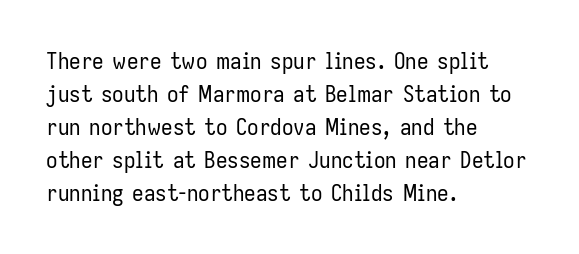
Q: Is the text bold? A: No.
Q: Is the text italic (slanted)? A: No, it is upright.
Q: Is the text underlined? A: No.
Q: How is the paragraph aligned? A: Left-aligned.
Q: Is the spacing between letters normal or unusually wide? A: Normal.
Q: Is the spacing between lines tight, normal or loose? A: Normal.
